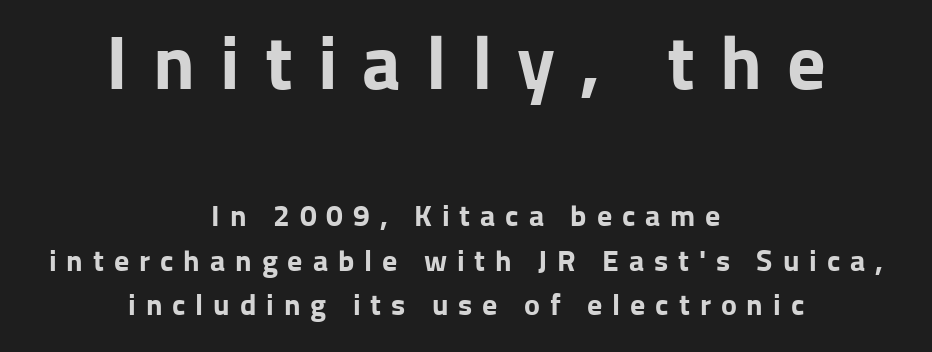
{"serif": "no", "italic": "no", "bold": "yes", "weight": "bold", "width": "normal", "stroke_contrast": "low", "x_height": "medium", "monospaced": "no", "underline": "no", "align": "center", "line_spacing": "normal", "line_spacing_ratio": 1.48, "letter_spacing": "wide", "letter_spacing_em": 0.33, "larger_block": "first", "size_ratio": 2.53, "glyph_px": 76}
